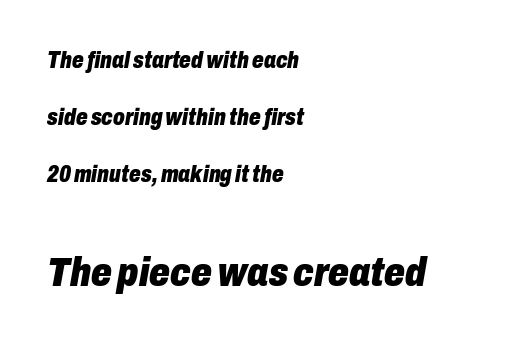
The image shows 41 px heavy, condensed type, italic (leaning right); set left-aligned, loose line spacing (2.47x), normal letter spacing, not underlined; the second (bottom) block is 1.78x larger; low stroke contrast and a medium x-height.
